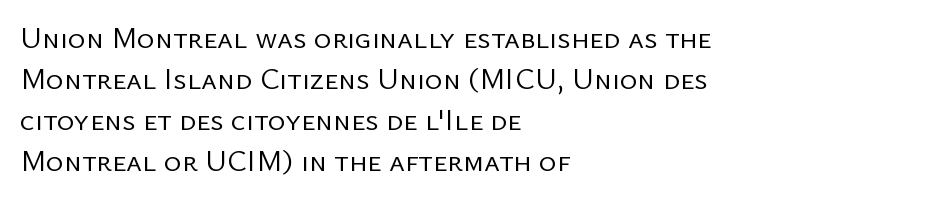
{"serif": "no", "italic": "no", "bold": "no", "weight": "regular", "width": "normal", "stroke_contrast": "low", "x_height": "medium", "monospaced": "no", "underline": "no", "align": "left", "line_spacing": "normal", "line_spacing_ratio": 1.37, "letter_spacing": "normal", "letter_spacing_em": 0.0, "glyph_px": 30}
